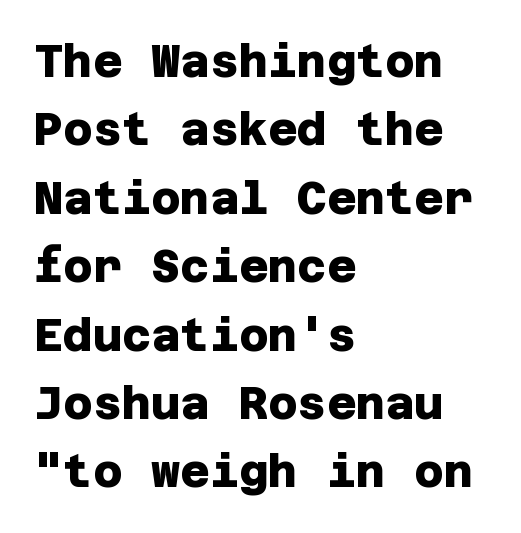
{"serif": "no", "bold": "yes", "weight": "heavy", "width": "normal", "stroke_contrast": "low", "x_height": "large", "underline": "no", "align": "left", "line_spacing": "normal", "line_spacing_ratio": 1.52, "letter_spacing": "normal", "letter_spacing_em": 0.0, "glyph_px": 45}
